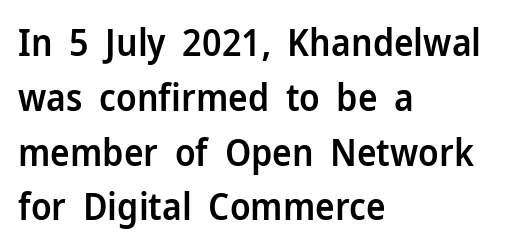
{"serif": "no", "italic": "no", "bold": "semi", "weight": "semibold", "width": "normal", "stroke_contrast": "low", "x_height": "medium", "monospaced": "no", "underline": "no", "align": "left", "line_spacing": "normal", "line_spacing_ratio": 1.48, "letter_spacing": "normal", "letter_spacing_em": 0.0, "glyph_px": 37}
